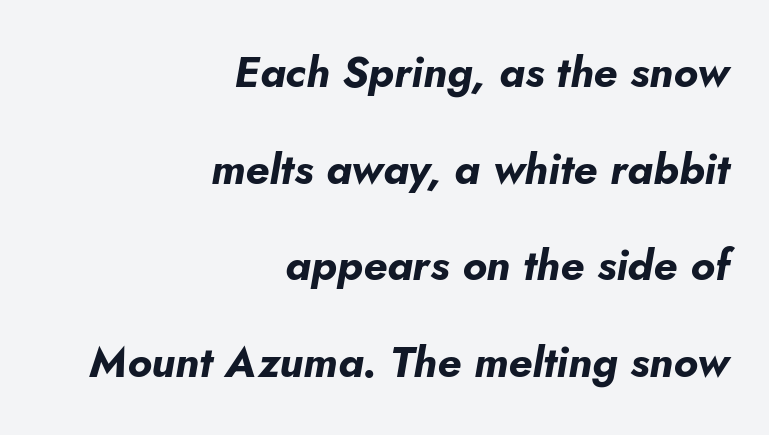
Is this a fixed-width face? No — the glyphs have proportional, varying widths. Slanted lettering throughout. A typesetter would call this leading open, well beyond the default. You'd pick this weight for a headline — it's a proper bold.
